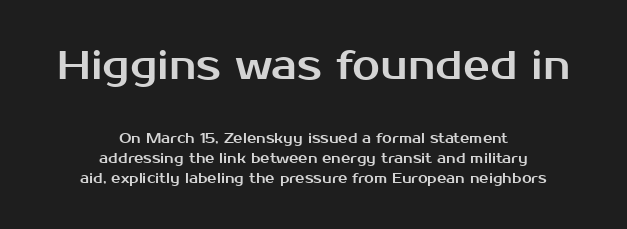
Honestly, the row spacing looks completely unremarkable. The whitespace from short lines is split evenly between both sides. Regarding serifs, this sample does without them. In terms of letterspacing, this is plain default setting. This sample has the flowing, uneven cadence of proportional lettering. Any mark beneath the type? The region is blank.
